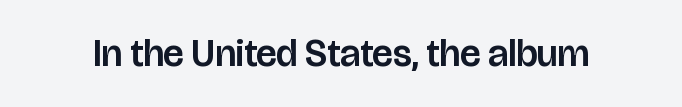
Beneath every word, the page is bare. Varying glyph widths throughout — classic text-font behaviour. Are there feet on the stems? There aren't — it's a sans. Every stem runs plumb, perpendicular to the baseline. The rendering keeps characters at their native spacing.
